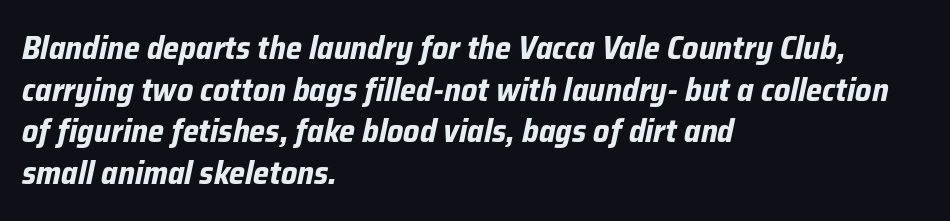
The image shows 32 px bold type, italic (leaning right); set left-aligned, normal line spacing (1.3x), normal letter spacing, not underlined; low stroke contrast and a medium x-height.
